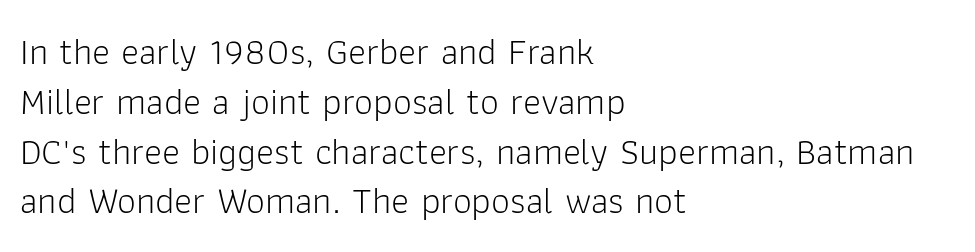
Stroke mass is kept to a normal reading level or below. Character widths vary here, with narrow letters taking less room than wide ones. The lettering holds an erect, upright posture throughout. A student would call this left alignment; a typographer would say flush left, rag right. Honestly, there is no underline to notice here at all. The tracking reads as untouched default to a designer's eye.
